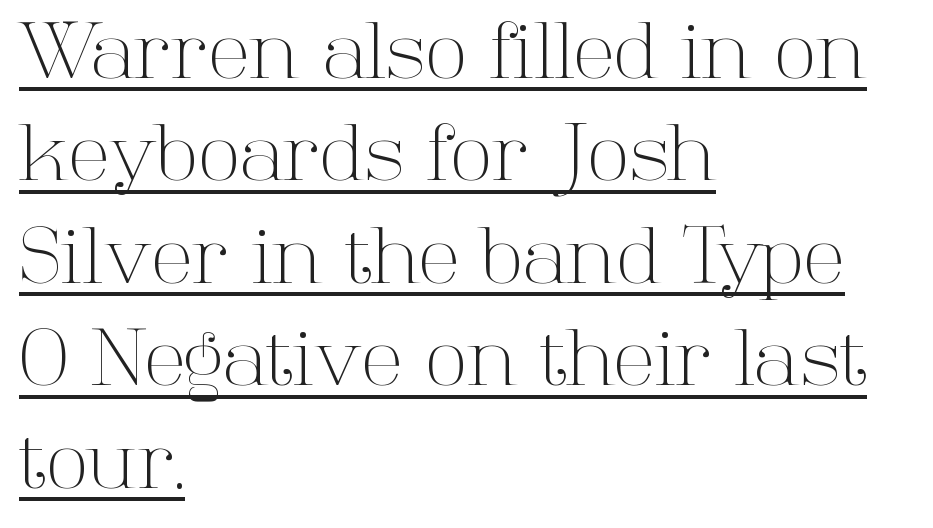
The image shows 77 px light serif type, upright; set left-aligned, normal line spacing (1.33x), normal letter spacing, underlined; high stroke contrast and a medium x-height.
